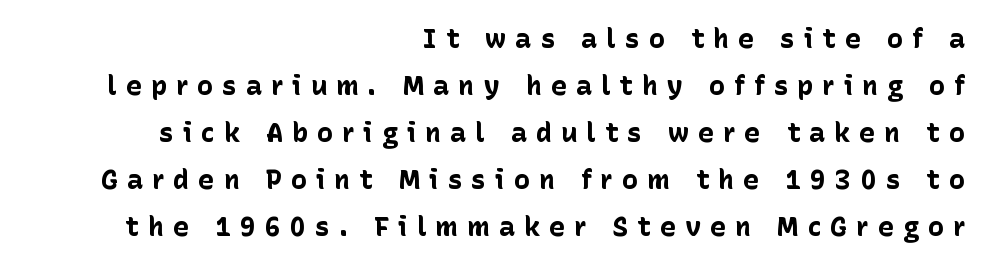
On the weight axis this lands at bold, roughly 700. Check the space under the baseline: it is left empty. If you drew a ruler down the right edge, every line would touch it. These lines have a slow, spaced-out rhythm from letter to letter. The lettering holds an erect, upright posture throughout.
